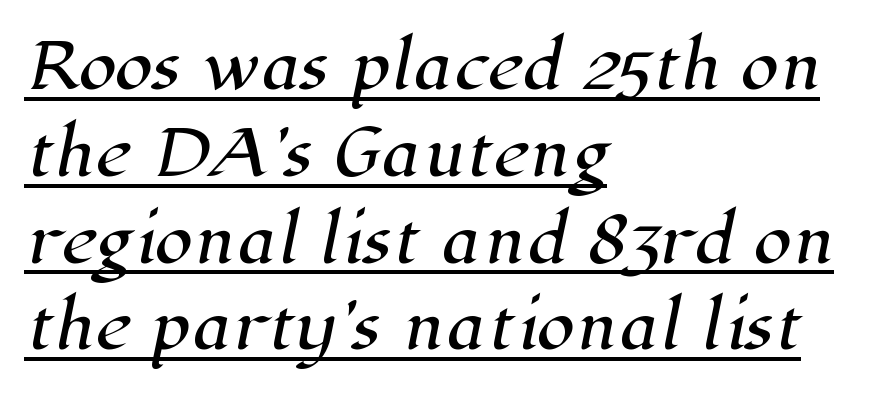
Q: Is the typeface a serif or a sans-serif typeface? A: Serif.
Q: Is the text underlined? A: Yes.
Q: How is the paragraph aligned? A: Left-aligned.
Q: Is the spacing between letters normal or unusually wide? A: Normal.
Q: Is the spacing between lines tight, normal or loose? A: Normal.
Q: Width (condensed, normal, or wide)? A: Normal.
Q: Stroke contrast? A: High.
Q: x-height? A: Medium.
Q: Monospaced? A: No.
